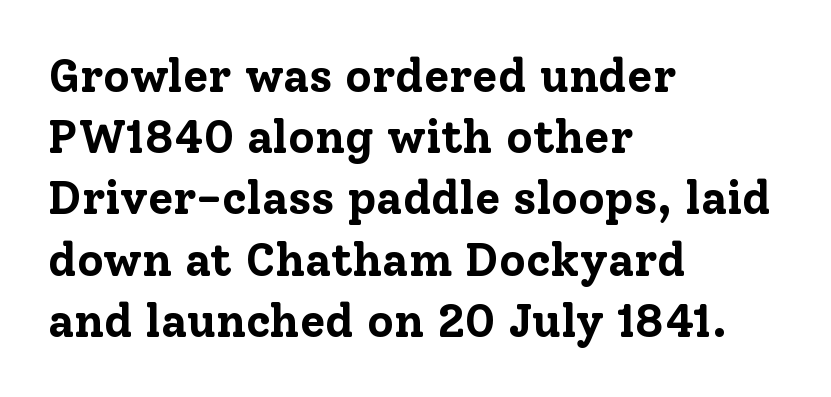
These lines are rendered in a variable-pitch font. The font's upright variant was chosen for this text. Honestly, the row spacing looks completely unremarkable. If you drew a ruler down the left edge, every line would touch it.
